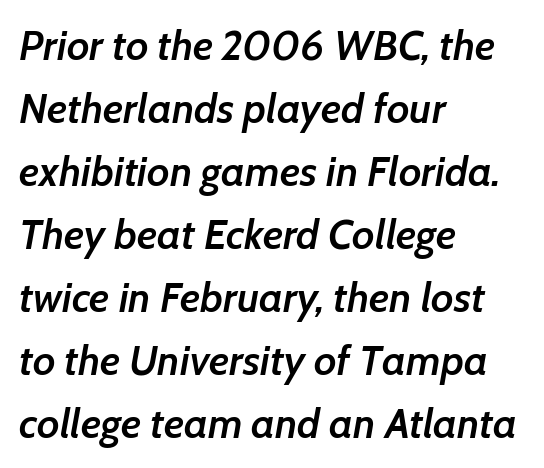
If you measured baseline to baseline, you'd find a middling distance. Rendered with sloped, italic letterforms. Inter-character spacing is left at the font's built-in metrics. Weight: semibold (demi). Do the characters align in a grid? No, the font is proportional. This rendering uses left alignment, leaving the right contour irregular.
